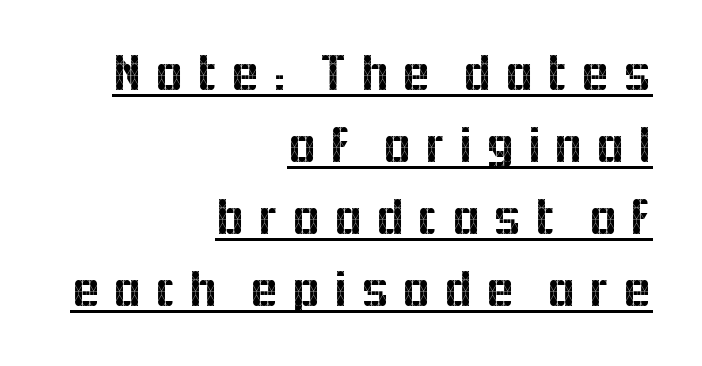
{"serif": "no", "italic": "no", "width": "normal", "x_height": "medium", "monospaced": "no", "underline": "yes", "align": "right", "line_spacing": "normal", "line_spacing_ratio": 1.36, "letter_spacing": "wide", "letter_spacing_em": 0.22, "glyph_px": 53}
